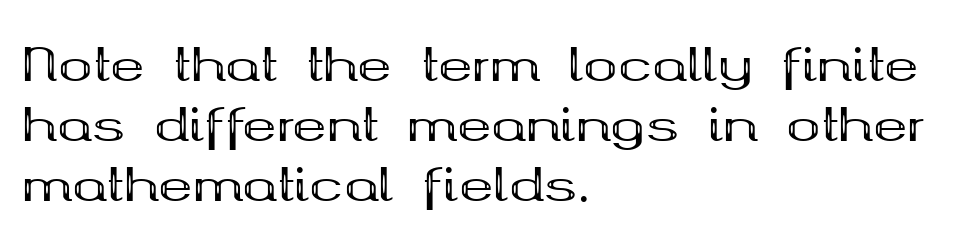
You can tell from the footed stems that serif type was used. The setting favours the left margin, as ordinary paragraphs usually do. Typographic density is high because the face is bold. Between one letter and the next there's only the usual sliver of space. It's the straight-up-and-down kind of type.
